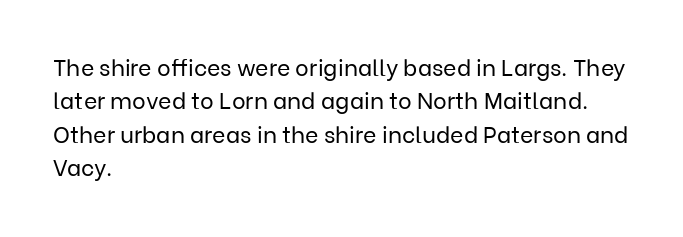
How would I describe the line gaps? Plain and ordinary. Just letters on the line, the space beneath them empty. Alignment: flush left. In terms of posture, this sample is upright.
